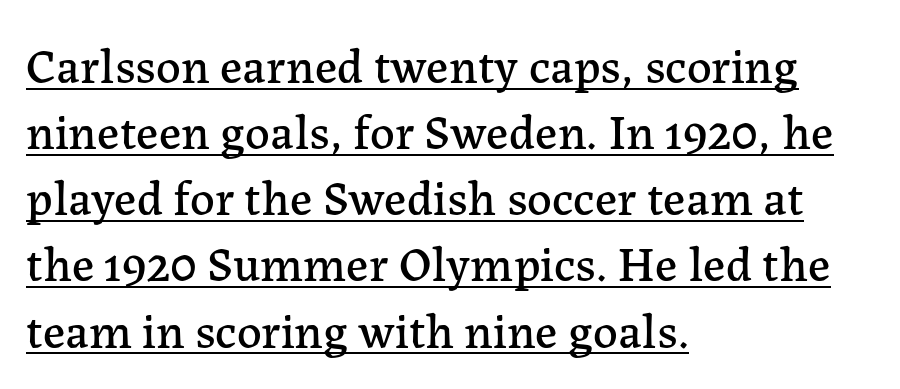
Tracking value appears to be zero — textbook default spacing. Varying glyph widths throughout — classic text-font behaviour. The letters stand straight up with perfectly vertical stems. The face used here is seriffed, in the tradition of book romans.
